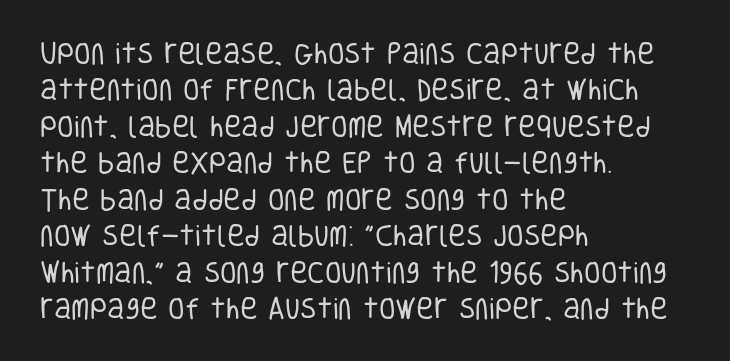
Q: Is the text bold? A: No.
Q: Is the text italic (slanted)? A: No, it is upright.
Q: Is the text underlined? A: No.
Q: How is the paragraph aligned? A: Left-aligned.
Q: Is the spacing between letters normal or unusually wide? A: Normal.
Q: Is the spacing between lines tight, normal or loose? A: Normal.
